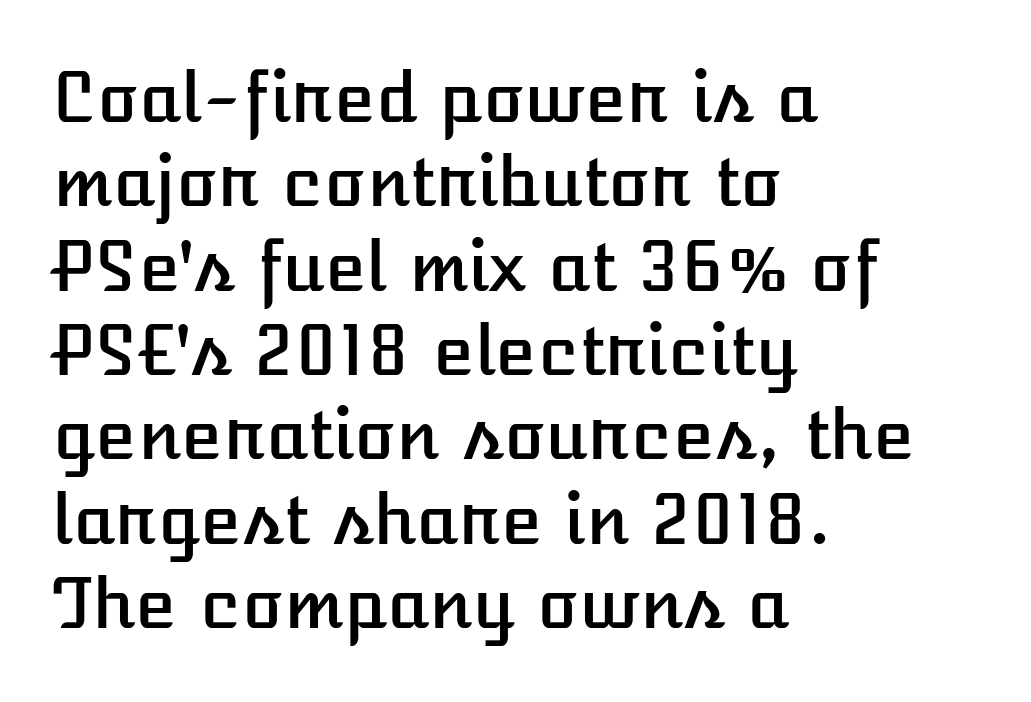
The typesetter chose a ragged-right arrangement here. The line texture is even and compact thanks to regular tracking. Check the space under the baseline: it is left empty. Proportional: the letters do not fall into vertical columns. This is the regular roman posture of the typeface.
